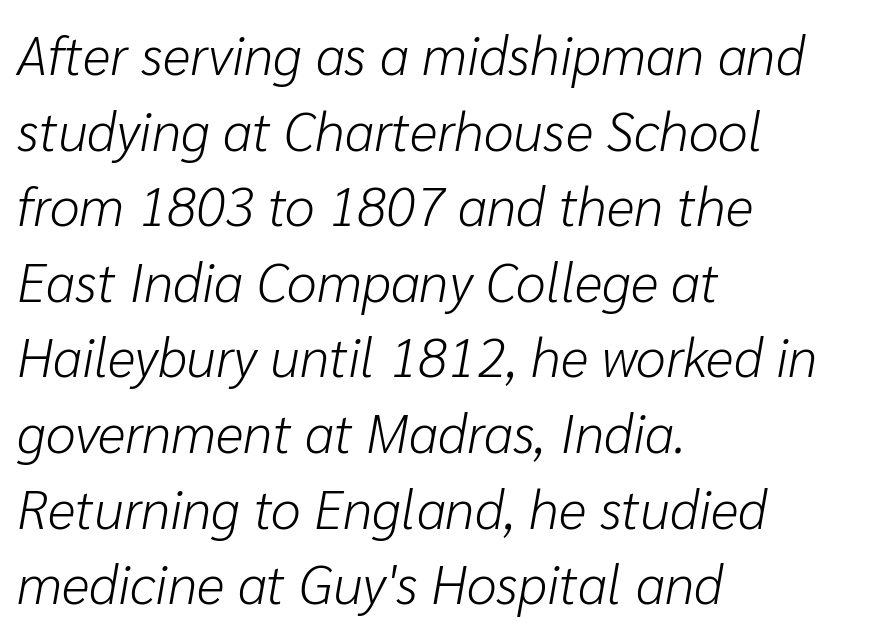
{"italic": "yes", "lean": "right", "slant_degrees": 10, "bold": "no", "weight": "light", "width": "normal", "stroke_contrast": "low", "x_height": "medium", "monospaced": "no", "underline": "no", "align": "left", "line_spacing": "normal", "line_spacing_ratio": 1.4, "letter_spacing": "normal", "letter_spacing_em": 0.0, "glyph_px": 54}
